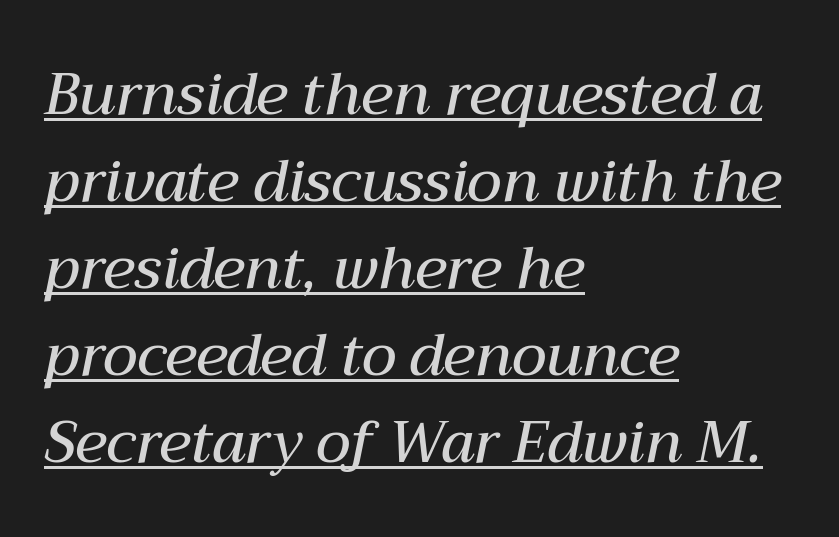
Q: Is the text bold? A: Semi-bold.
Q: Is the text italic (slanted)? A: Yes, it leans right by about 12 degrees.
Q: Is the text underlined? A: Yes.
Q: How is the paragraph aligned? A: Left-aligned.
Q: Is the spacing between letters normal or unusually wide? A: Normal.
Q: Is the spacing between lines tight, normal or loose? A: Normal.
Q: Width (condensed, normal, or wide)? A: Normal.
Q: Stroke contrast? A: Medium.
Q: x-height? A: Medium.
Q: Monospaced? A: No.
